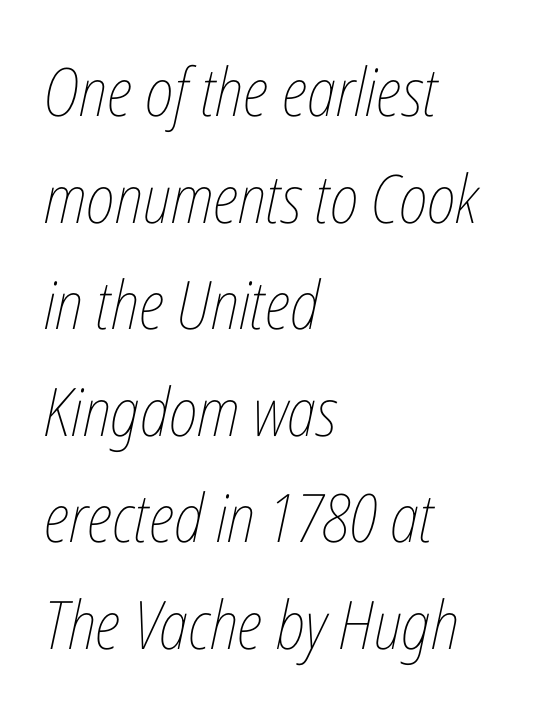
Q: Is the text bold? A: No.
Q: Is the text italic (slanted)? A: Yes, it leans right by about 12 degrees.
Q: Is the text underlined? A: No.
Q: How is the paragraph aligned? A: Left-aligned.
Q: Is the spacing between letters normal or unusually wide? A: Normal.
Q: Is the spacing between lines tight, normal or loose? A: Normal.
Q: Width (condensed, normal, or wide)? A: Condensed.
Q: Stroke contrast? A: Low.
Q: x-height? A: Medium.
Q: Monospaced? A: No.
